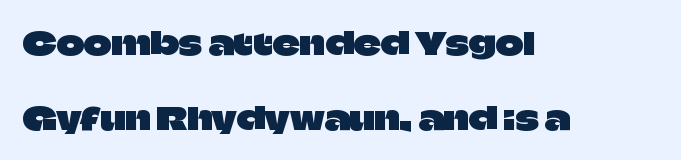
The image shows 30 px sans-serif type, upright; set left-aligned, loose line spacing (2.49x), normal letter spacing, not underlined; low stroke contrast and a large x-height.
